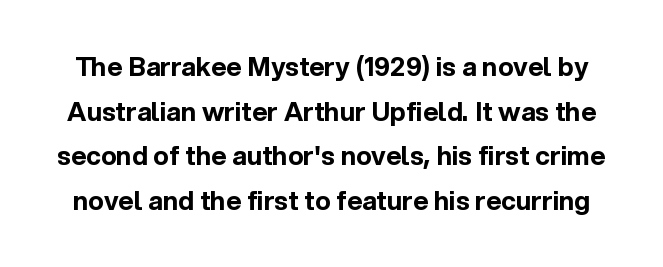
The lettering holds an erect, upright posture throughout. You could call the tracking neutral — neither tight nor loose. Every letter is thick-stroked: bold, no question. Words float on clear page, feet unadorned.
